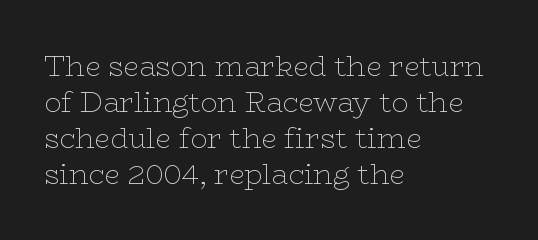
{"serif": "yes", "italic": "no", "bold": "no", "weight": "thin", "width": "wide", "stroke_contrast": "low", "x_height": "medium", "monospaced": "no", "underline": "no", "align": "left", "line_spacing": "normal", "line_spacing_ratio": 1.28, "letter_spacing": "normal", "letter_spacing_em": 0.0, "glyph_px": 28}
